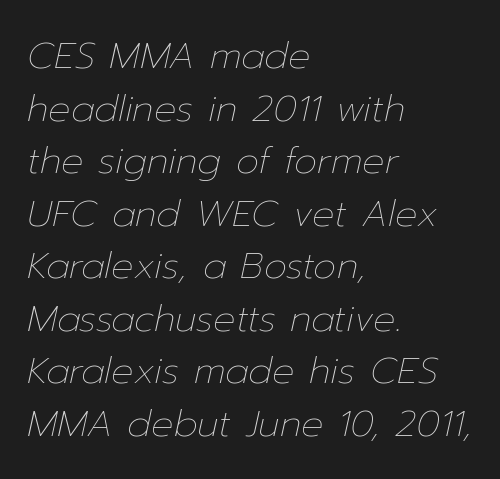
The image shows 37 px thin type, italic (leaning right); set left-aligned, normal line spacing (1.42x), normal letter spacing, not underlined; low stroke contrast and a medium x-height.
